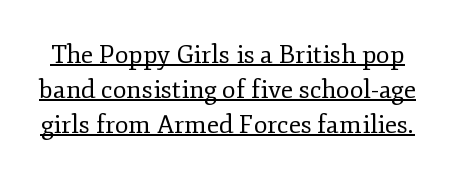
The image shows 25 px text type, upright; set normal line spacing (1.4x), normal letter spacing, underlined.
